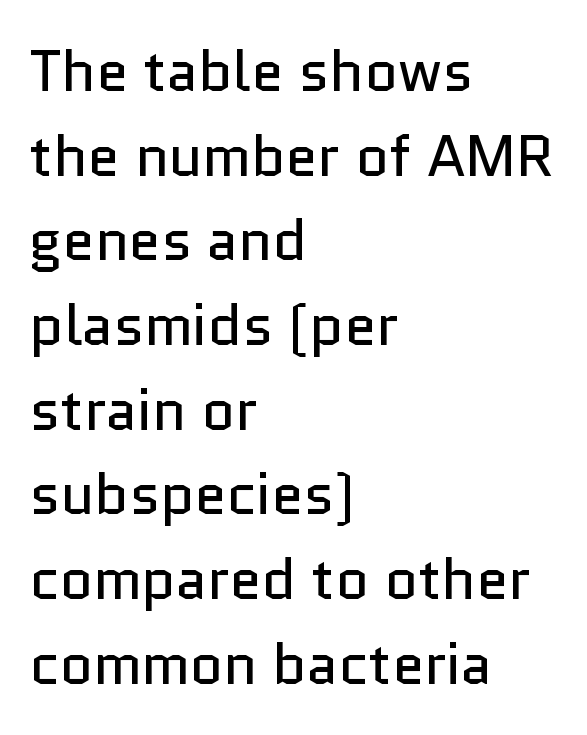
Q: Is the text bold? A: No.
Q: Is the text italic (slanted)? A: No, it is upright.
Q: Is the typeface a serif or a sans-serif typeface? A: Sans-serif.
Q: Is the text underlined? A: No.
Q: How is the paragraph aligned? A: Left-aligned.
Q: Is the spacing between letters normal or unusually wide? A: Normal.
Q: Is the spacing between lines tight, normal or loose? A: Normal.
Q: Width (condensed, normal, or wide)? A: Normal.
Q: Stroke contrast? A: Low.
Q: x-height? A: Medium.
Q: Monospaced? A: No.
